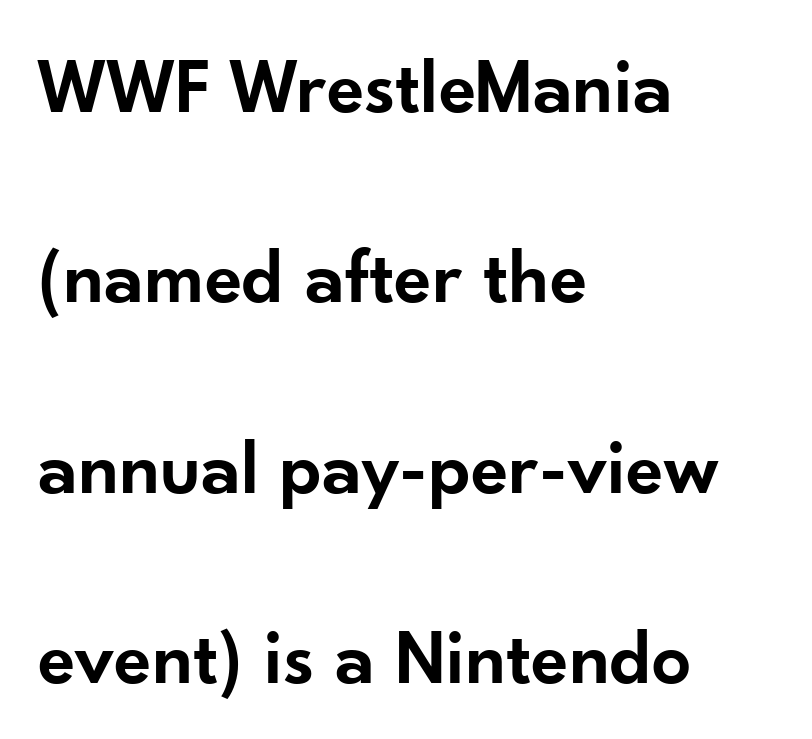
Q: Is the text bold? A: Semi-bold.
Q: Is the text italic (slanted)? A: No, it is upright.
Q: Is the typeface a serif or a sans-serif typeface? A: Sans-serif.
Q: Is the text underlined? A: No.
Q: How is the paragraph aligned? A: Left-aligned.
Q: Is the spacing between letters normal or unusually wide? A: Normal.
Q: Is the spacing between lines tight, normal or loose? A: Loose.
Q: Width (condensed, normal, or wide)? A: Normal.
Q: Stroke contrast? A: Low.
Q: x-height? A: Small.
Q: Monospaced? A: No.
